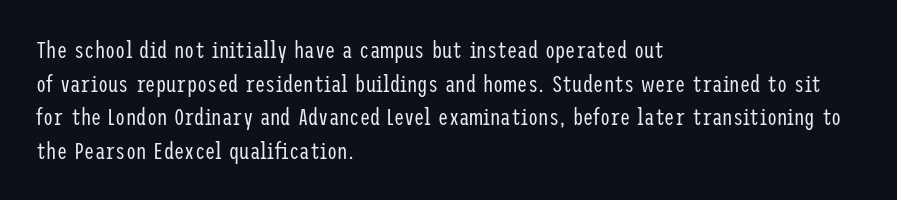
The image shows 23 px text type, upright; set left-aligned, normal line spacing (1.46x), normal letter spacing, not underlined.
